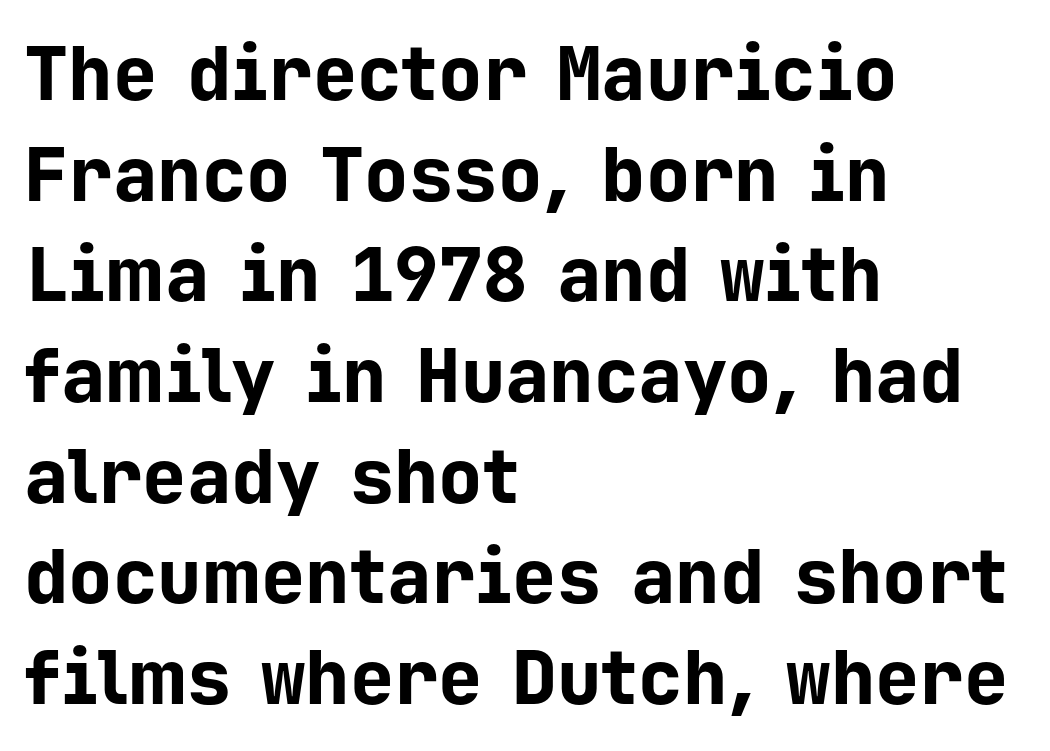
Unlike a traditional serif, this face leaves its strokes unadorned. The words here are not underlined. Note the uniform advance width — an 'i' takes as much space as an 'm'. Baseline-to-baseline distance is the conventional proportion of letter height.
